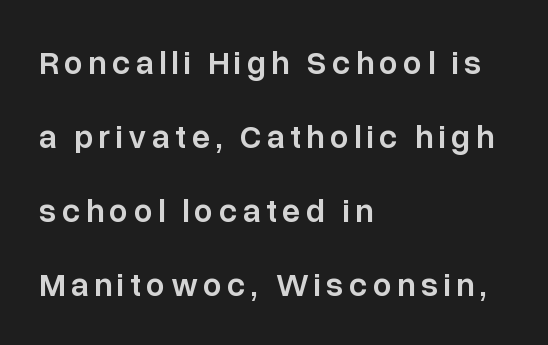
The image shows 33 px semibold sans-serif type, upright; set left-aligned, loose line spacing (2.24x), not underlined; low stroke contrast and a medium x-height.
